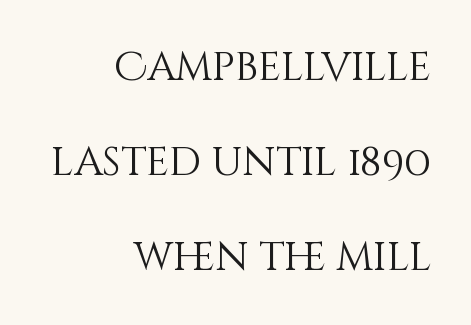
The image shows 40 px light type, upright; set right-aligned, loose line spacing (2.37x), normal letter spacing, not underlined; medium stroke contrast and a large x-height.
